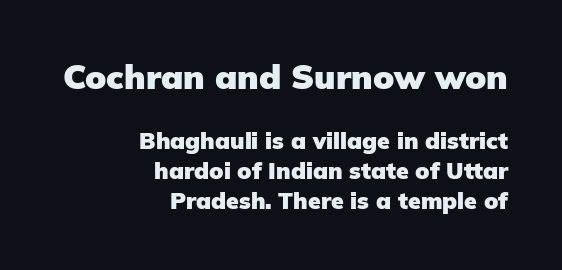
The image shows 34 px heavy sans-serif type, upright; set right-aligned, normal line spacing (1.3x), normal letter spacing, not underlined; the first (top) block is 1.48x larger; low stroke contrast and a medium x-height.
